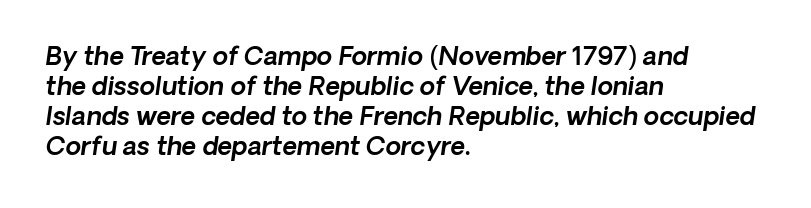
Q: Is the text italic (slanted)? A: Yes, it leans right by about 8 degrees.
Q: Is the text underlined? A: No.
Q: How is the paragraph aligned? A: Left-aligned.
Q: Is the spacing between letters normal or unusually wide? A: Normal.
